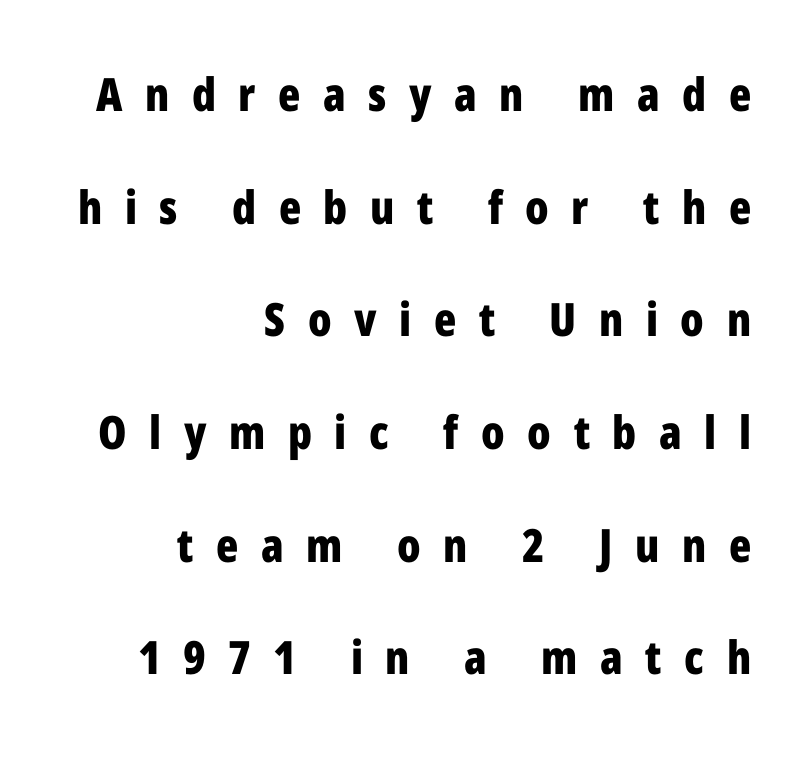
{"serif": "no", "italic": "no", "bold": "yes", "weight": "bold", "width": "condensed", "stroke_contrast": "low", "x_height": "medium", "monospaced": "no", "underline": "no", "align": "right", "line_spacing": "loose", "line_spacing_ratio": 2.45, "letter_spacing": "wide", "letter_spacing_em": 0.49, "glyph_px": 46}
